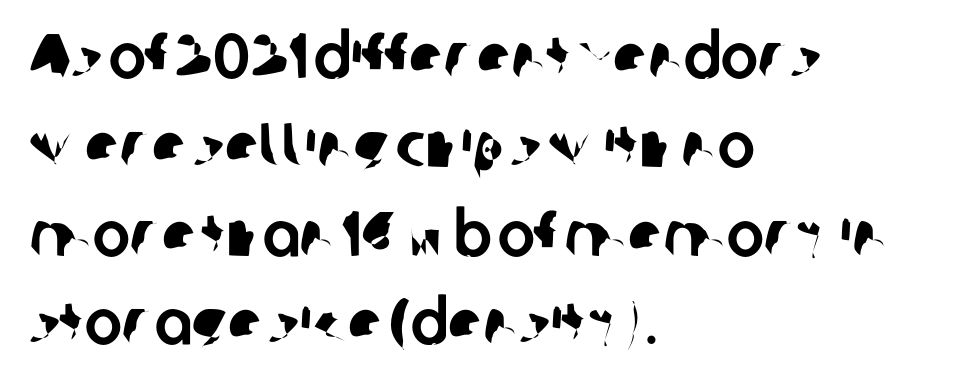
Q: Is the typeface a serif or a sans-serif typeface? A: Sans-serif.
Q: Is the text underlined? A: No.
Q: How is the paragraph aligned? A: Left-aligned.
Q: Is the spacing between letters normal or unusually wide? A: Normal.
Q: Is the spacing between lines tight, normal or loose? A: Normal.
Q: Width (condensed, normal, or wide)? A: Normal.
Q: Stroke contrast? A: Low.
Q: x-height? A: Medium.
Q: Monospaced? A: No.
